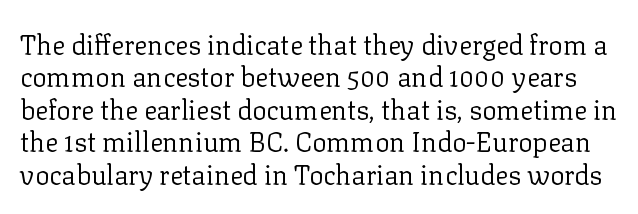
{"italic": "no", "bold": "no", "underline": "no", "line_spacing_ratio": 1.2, "letter_spacing": "normal", "letter_spacing_em": 0.0, "glyph_px": 27}
